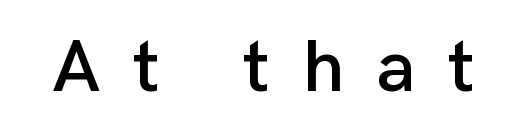
The image shows 75 px sans-serif type, upright; set unusually wide letter spacing (+0.43 em), not underlined; low stroke contrast and a medium x-height.
